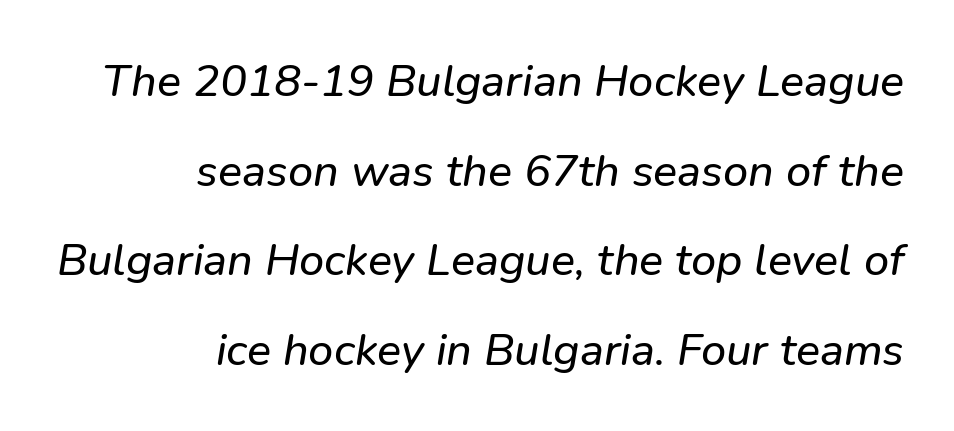
The image shows 45 px sans-serif type; set right-aligned, loose line spacing (1.99x), normal letter spacing, not underlined; low stroke contrast and a medium x-height.
